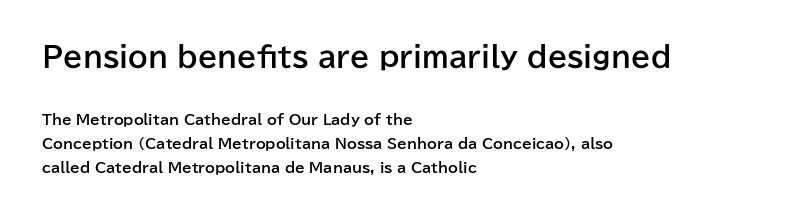
The image shows 28 px bold sans-serif type, upright; set left-aligned, normal line spacing (1.7x), normal letter spacing, not underlined; the first (top) block is 2.0x larger; low stroke contrast and a medium x-height.
